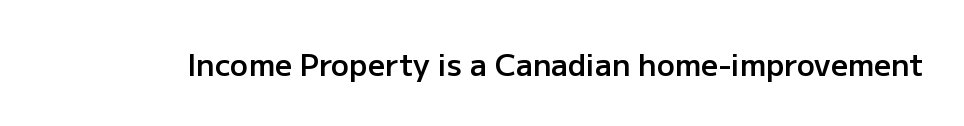
The image shows 30 px semibold sans-serif type, upright; set normal letter spacing, not underlined; low stroke contrast and a medium x-height.
